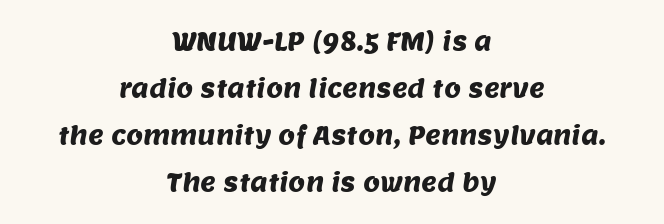
Q: Is the text underlined? A: No.
Q: How is the paragraph aligned? A: Centered.
Q: Is the spacing between letters normal or unusually wide? A: Normal.
Q: Is the spacing between lines tight, normal or loose? A: Loose.
